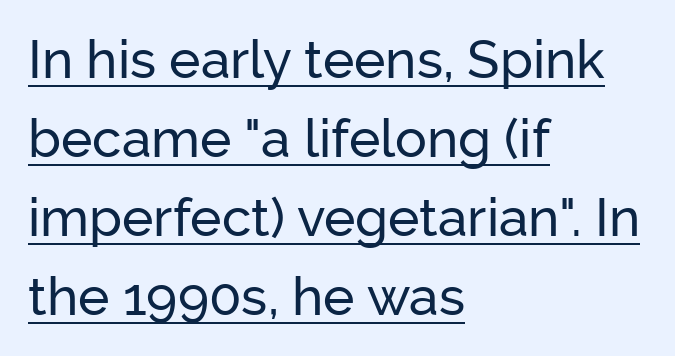
Nobody touched the tracking dial on this one. To sum up the face: it is a sans, with no serifs. The rendering uses a moderate line-height, typical for paragraphs. This sample carries an underscore along the baseline area. The paragraph shown leans on its left margin.
